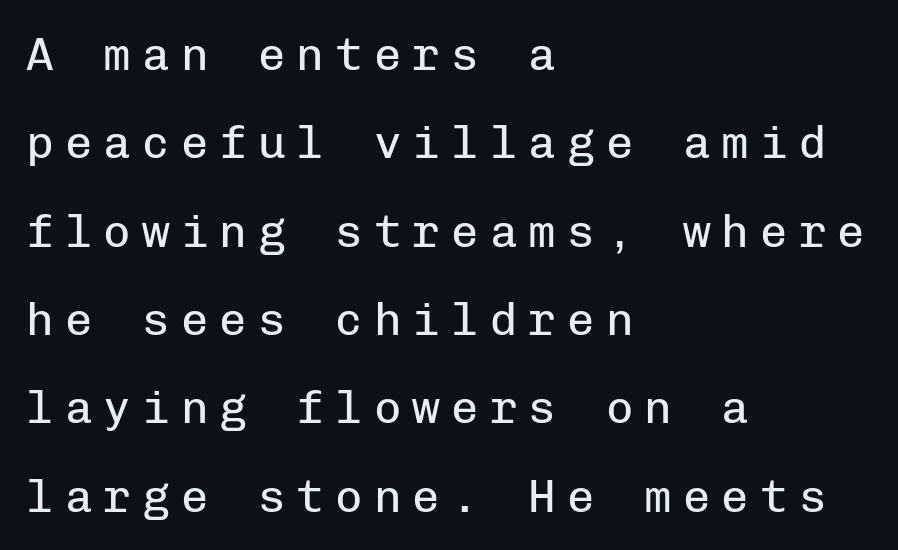
A classic flush-left, rag-right setting is used for this passage. The rendering uses a large line-height, opening up the rows. Monospaced: the letters line up in strict vertical columns. Italic: no, the glyphs are upright roman.
